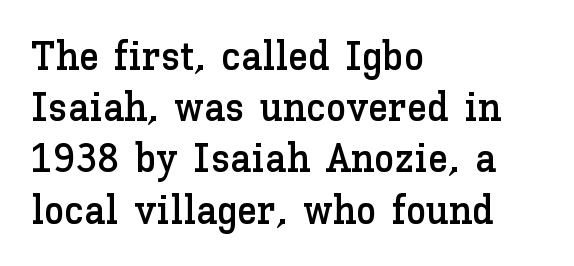
{"italic": "no", "width": "normal", "stroke_contrast": "low", "x_height": "medium", "monospaced": "no", "underline": "no", "align": "left", "line_spacing": "normal", "line_spacing_ratio": 1.25, "letter_spacing": "normal", "letter_spacing_em": 0.0, "glyph_px": 41}
